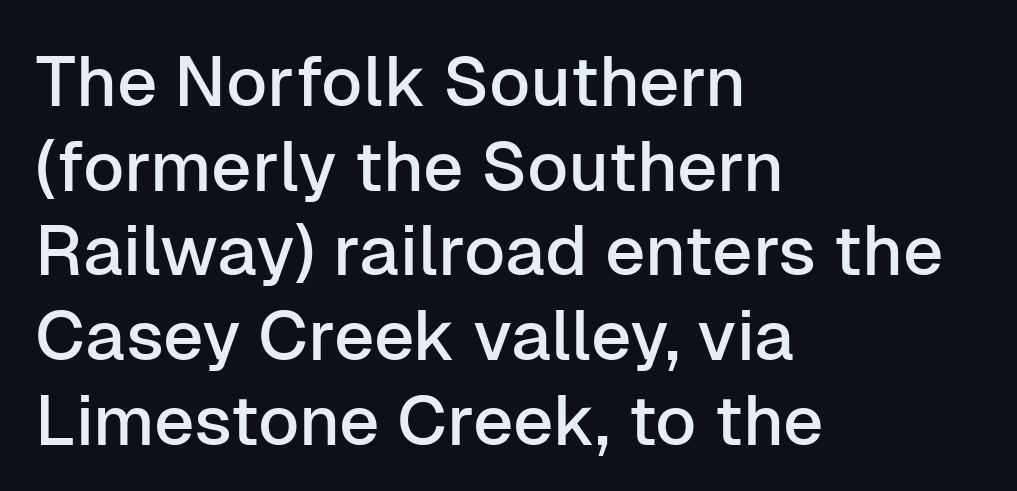
The image shows 70 px sans-serif type, upright; set left-aligned, line spacing 1.21x, normal letter spacing, not underlined; low stroke contrast and a medium x-height.
